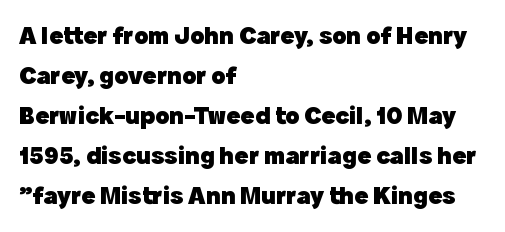
{"italic": "no", "bold": "yes", "underline": "no", "align": "left", "line_spacing": "normal", "line_spacing_ratio": 1.54, "letter_spacing": "normal", "letter_spacing_em": 0.0, "glyph_px": 26}
